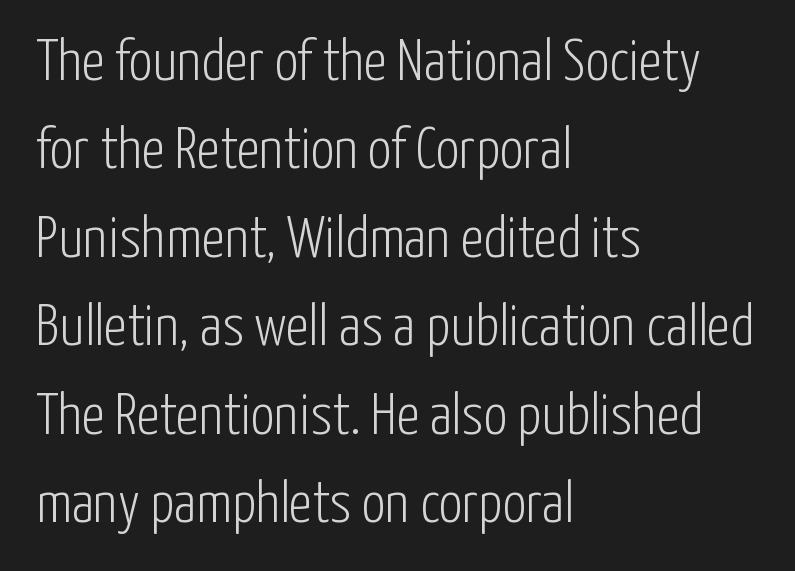
The lines sit at an ordinary, default distance from one another. The letterforms sit shoulder to shoulder at normal distance. No extra ink here — the face is not bold. Which margin do the lines hug? The left one — the right edge is uneven.
